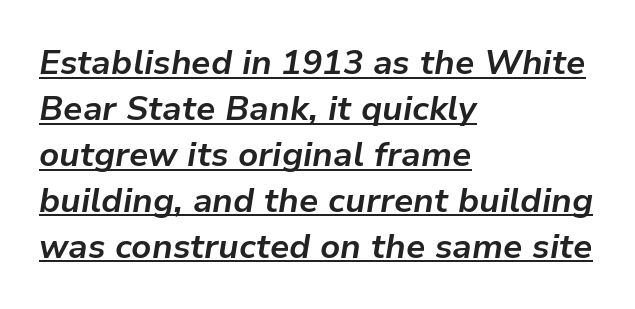
Leftover space on each line is placed entirely after the last word. Observe the lean: these are italic letterforms. You'd pick this weight for a headline — it's a proper bold. Tracking value appears to be zero — textbook default spacing. Is there an underline? Yes — a line sits under the letters.
